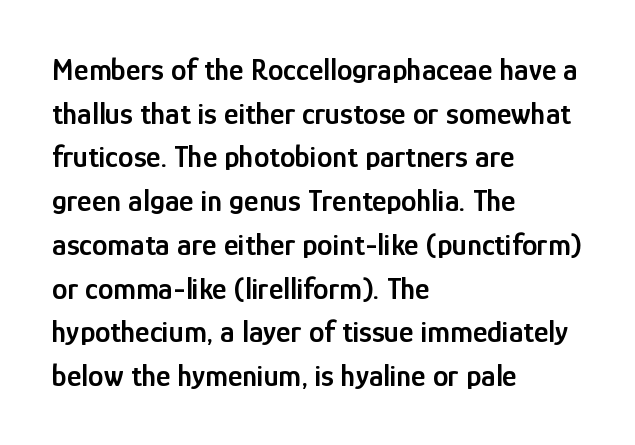
Q: Is the text bold? A: Semi-bold.
Q: Is the text italic (slanted)? A: No, it is upright.
Q: Is the typeface a serif or a sans-serif typeface? A: Sans-serif.
Q: Is the text underlined? A: No.
Q: How is the paragraph aligned? A: Left-aligned.
Q: Is the spacing between letters normal or unusually wide? A: Normal.
Q: Is the spacing between lines tight, normal or loose? A: Normal.
Q: Width (condensed, normal, or wide)? A: Condensed.
Q: Stroke contrast? A: Low.
Q: x-height? A: Medium.
Q: Monospaced? A: No.
